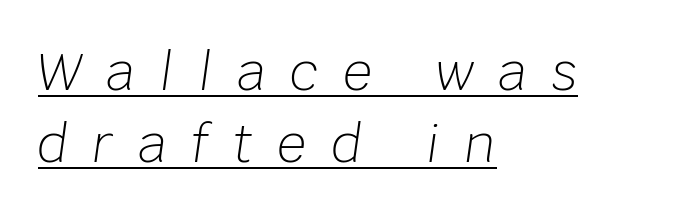
It's the slanting kind of type. Words appear elongated and porous because spacing is wide. Is the block centered? No — it sits flush against the left margin. Compared with a typical body face, this is equally light or lighter still. The passage shown is underscored from start to finish. Note the varied advance widths — an 'i' is clearly narrower than an 'm'.
